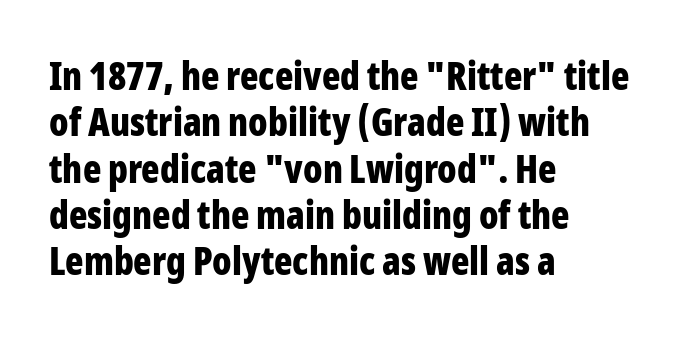
Q: Is the text bold? A: Yes.
Q: Is the text italic (slanted)? A: No, it is upright.
Q: Is the typeface a serif or a sans-serif typeface? A: Sans-serif.
Q: Is the text underlined? A: No.
Q: How is the paragraph aligned? A: Left-aligned.
Q: Is the spacing between letters normal or unusually wide? A: Normal.
Q: Width (condensed, normal, or wide)? A: Condensed.
Q: Stroke contrast? A: Low.
Q: x-height? A: Medium.
Q: Monospaced? A: No.
